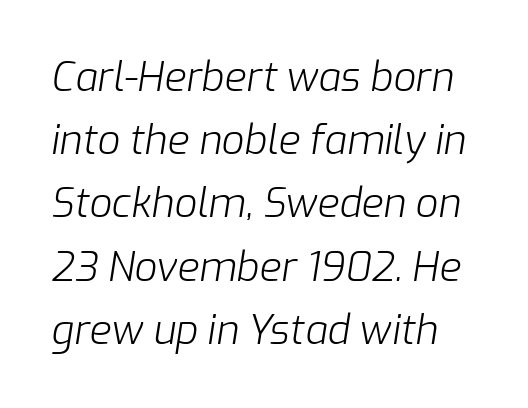
The image shows 40 px light type, italic (leaning right); set normal line spacing (1.58x), normal letter spacing, not underlined; low stroke contrast and a medium x-height.
